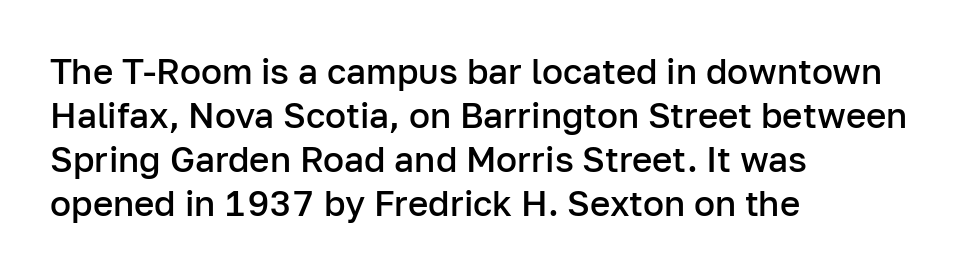
Q: Is the text bold? A: Semi-bold.
Q: Is the text italic (slanted)? A: No, it is upright.
Q: Is the typeface a serif or a sans-serif typeface? A: Sans-serif.
Q: Is the text underlined? A: No.
Q: How is the paragraph aligned? A: Left-aligned.
Q: Is the spacing between letters normal or unusually wide? A: Normal.
Q: Is the spacing between lines tight, normal or loose? A: Normal.
Q: Width (condensed, normal, or wide)? A: Normal.
Q: Stroke contrast? A: Low.
Q: x-height? A: Medium.
Q: Monospaced? A: No.
